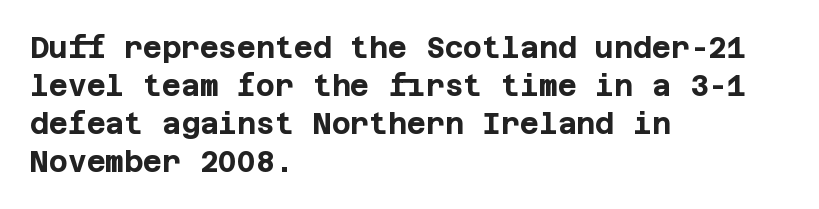
Q: Is the text bold? A: Yes.
Q: Is the text italic (slanted)? A: No, it is upright.
Q: Is the typeface a serif or a sans-serif typeface? A: Sans-serif.
Q: Is the text underlined? A: No.
Q: How is the paragraph aligned? A: Left-aligned.
Q: Is the spacing between letters normal or unusually wide? A: Normal.
Q: Is the spacing between lines tight, normal or loose? A: Normal.
Q: Width (condensed, normal, or wide)? A: Normal.
Q: Stroke contrast? A: Low.
Q: x-height? A: Large.
